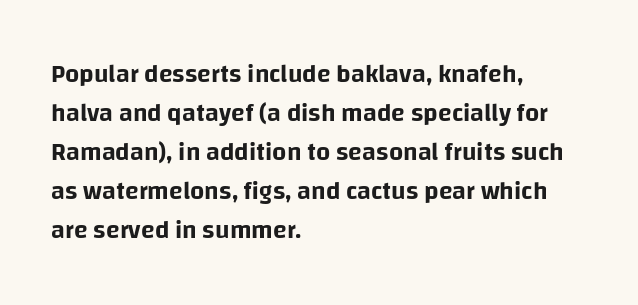
{"italic": "no", "underline": "no", "align": "left", "line_spacing": "normal", "line_spacing_ratio": 1.56, "letter_spacing": "normal", "letter_spacing_em": 0.0, "glyph_px": 25}
